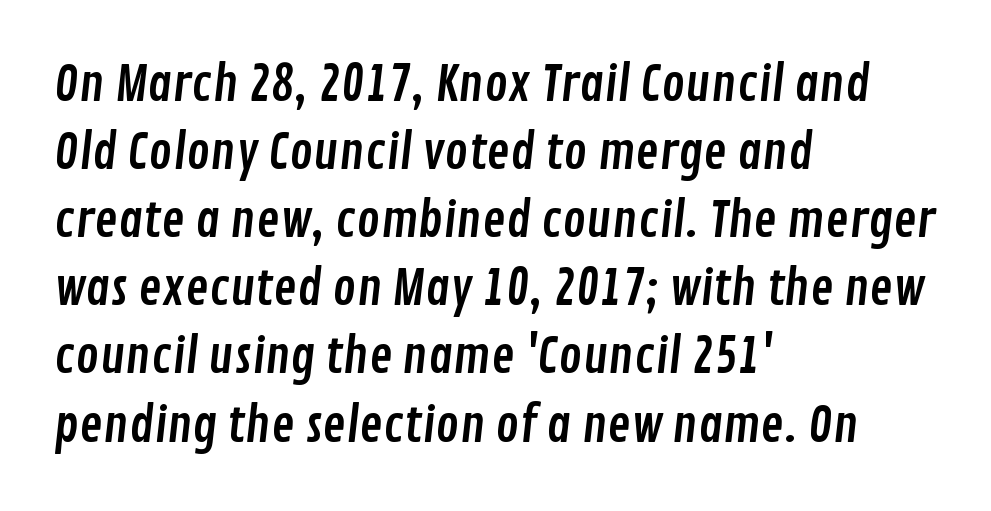
Q: Is the typeface a serif or a sans-serif typeface? A: Sans-serif.
Q: Is the text underlined? A: No.
Q: How is the paragraph aligned? A: Left-aligned.
Q: Is the spacing between letters normal or unusually wide? A: Normal.
Q: Is the spacing between lines tight, normal or loose? A: Normal.
Q: Width (condensed, normal, or wide)? A: Condensed.
Q: Stroke contrast? A: Low.
Q: x-height? A: Medium.
Q: Monospaced? A: No.
